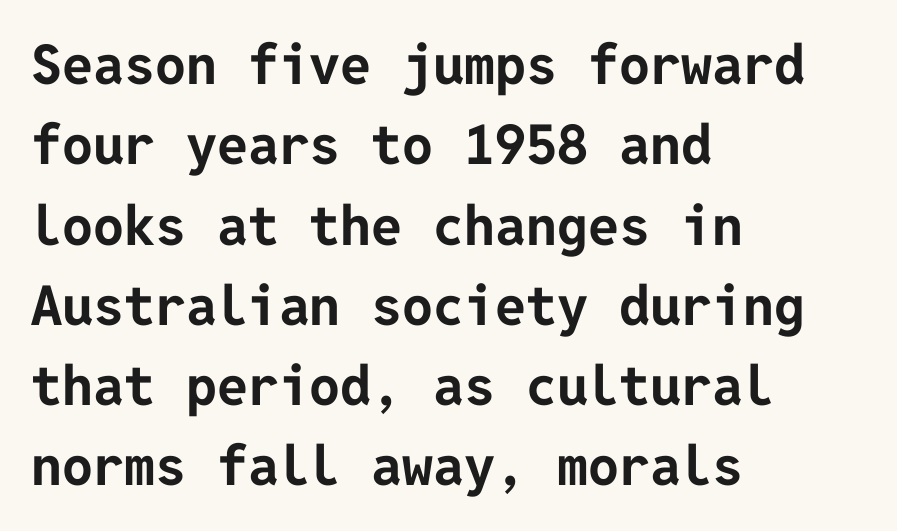
{"serif": "no", "italic": "no", "bold": "yes", "weight": "bold", "width": "normal", "stroke_contrast": "low", "x_height": "medium", "underline": "no", "align": "left", "line_spacing": "normal", "line_spacing_ratio": 1.46, "letter_spacing": "normal", "letter_spacing_em": 0.0, "glyph_px": 55}
